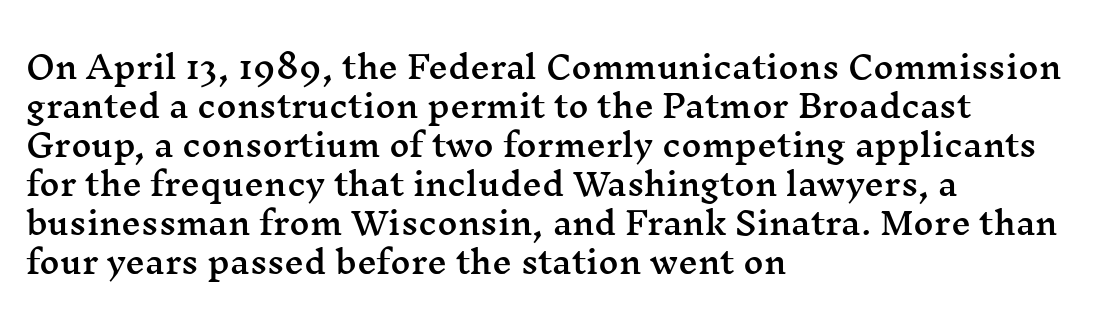
{"serif": "yes", "italic": "no", "width": "wide", "stroke_contrast": "medium", "x_height": "medium", "monospaced": "no", "underline": "no", "align": "left", "line_spacing": "normal", "line_spacing_ratio": 1.26, "letter_spacing": "normal", "letter_spacing_em": 0.0, "glyph_px": 31}
